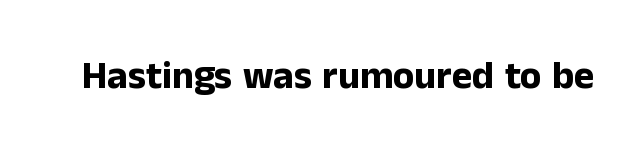
{"serif": "no", "italic": "no", "bold": "yes", "weight": "bold", "width": "normal", "stroke_contrast": "low", "x_height": "medium", "monospaced": "no", "underline": "no", "letter_spacing": "normal", "letter_spacing_em": 0.0, "glyph_px": 39}
